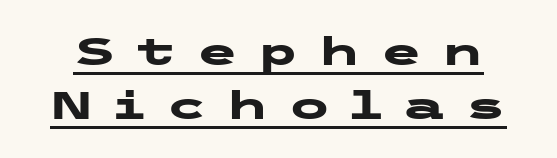
Q: Is the text bold? A: Yes.
Q: Is the text italic (slanted)? A: No, it is upright.
Q: Is the typeface a serif or a sans-serif typeface? A: Sans-serif.
Q: Is the text underlined? A: Yes.
Q: Is the spacing between letters normal or unusually wide? A: Unusually wide.
Q: Is the spacing between lines tight, normal or loose? A: Normal.
Q: Width (condensed, normal, or wide)? A: Wide.
Q: Stroke contrast? A: Low.
Q: x-height? A: Medium.
